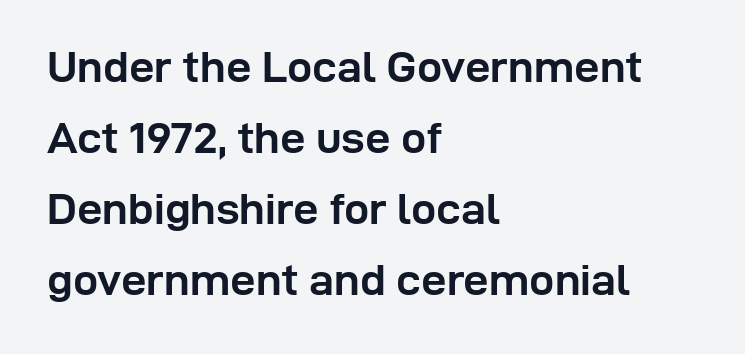
What stands out about the letter spacing? Nothing — it is the standard amount. Does the weight exceed regular? Yes, all the way to bold. Descenders hang freely into open space. This is roman type, the default non-slanted kind. This sample keeps an unexceptional amount of space between lines.
